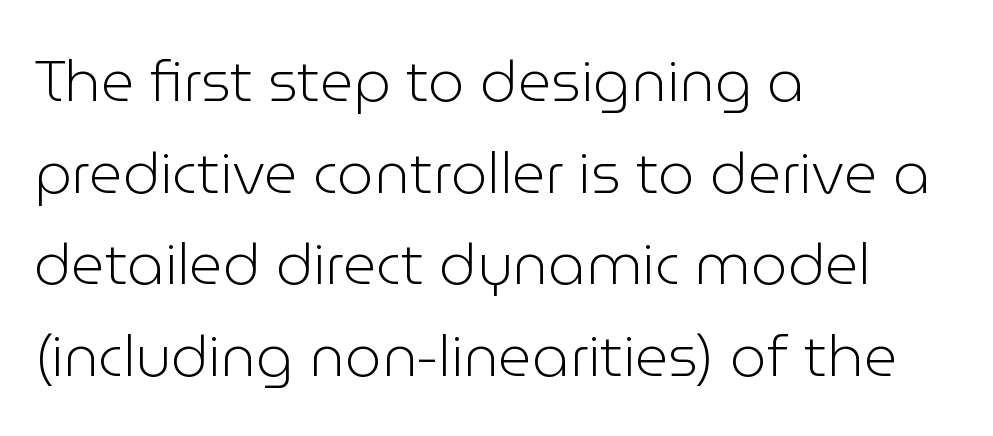
Q: Is the text bold? A: No.
Q: Is the text italic (slanted)? A: No, it is upright.
Q: Is the typeface a serif or a sans-serif typeface? A: Sans-serif.
Q: Is the text underlined? A: No.
Q: How is the paragraph aligned? A: Left-aligned.
Q: Is the spacing between letters normal or unusually wide? A: Normal.
Q: Is the spacing between lines tight, normal or loose? A: Normal.
Q: Width (condensed, normal, or wide)? A: Normal.
Q: Stroke contrast? A: Low.
Q: x-height? A: Medium.
Q: Monospaced? A: No.
